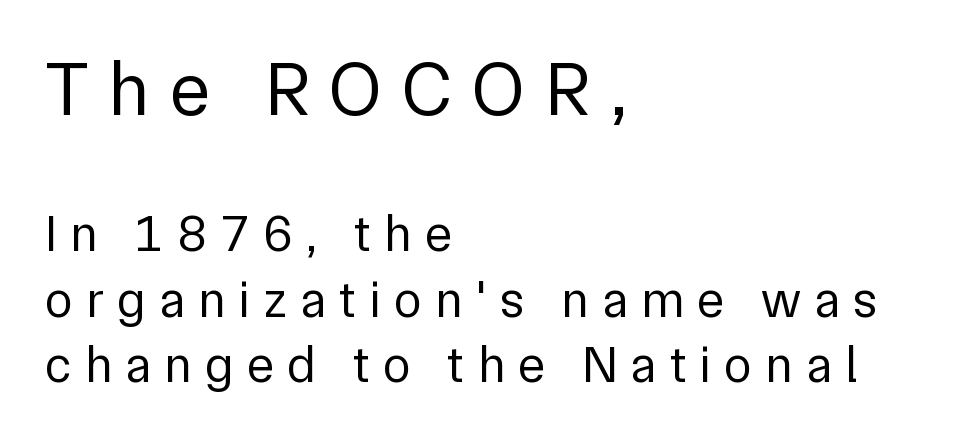
{"serif": "no", "italic": "no", "bold": "no", "weight": "regular", "width": "normal", "stroke_contrast": "low", "x_height": "medium", "monospaced": "no", "underline": "no", "align": "left", "line_spacing": "normal", "line_spacing_ratio": 1.29, "letter_spacing": "wide", "letter_spacing_em": 0.26, "larger_block": "first", "size_ratio": 1.49, "glyph_px": 76}
